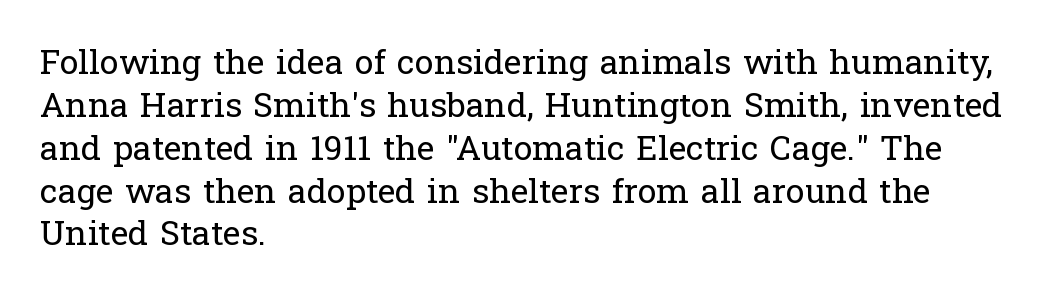
{"serif": "yes", "italic": "no", "bold": "no", "weight": "regular", "width": "normal", "stroke_contrast": "low", "x_height": "medium", "monospaced": "no", "underline": "no", "align": "left", "line_spacing": "normal", "line_spacing_ratio": 1.26, "letter_spacing": "normal", "letter_spacing_em": 0.0, "glyph_px": 34}
